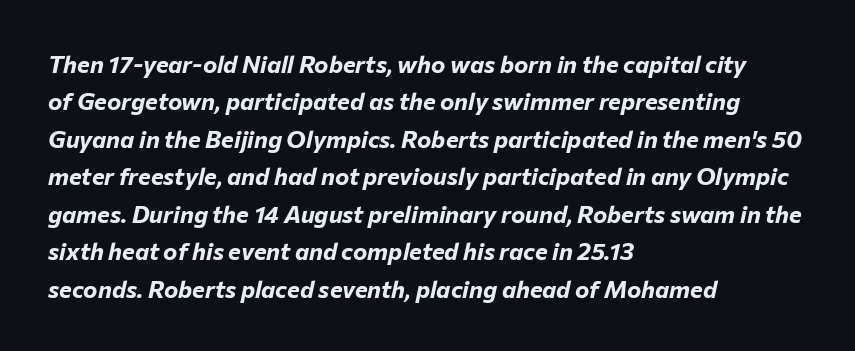
The image shows 24 px bold type, italic (leaning right); set left-aligned, normal line spacing (1.56x), normal letter spacing, not underlined.
